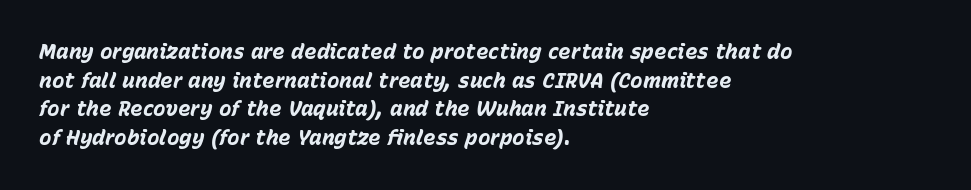
Q: Is the text bold? A: Yes.
Q: Is the text italic (slanted)? A: Yes, it leans right by about 15 degrees.
Q: Is the text underlined? A: No.
Q: How is the paragraph aligned? A: Left-aligned.
Q: Is the spacing between letters normal or unusually wide? A: Normal.
Q: Is the spacing between lines tight, normal or loose? A: Normal.
